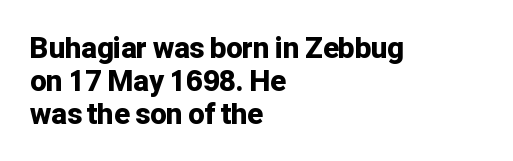
The image shows 29 px bold sans-serif type, upright; set left-aligned, tight line spacing (1.13x), normal letter spacing, not underlined; low stroke contrast and a medium x-height.
